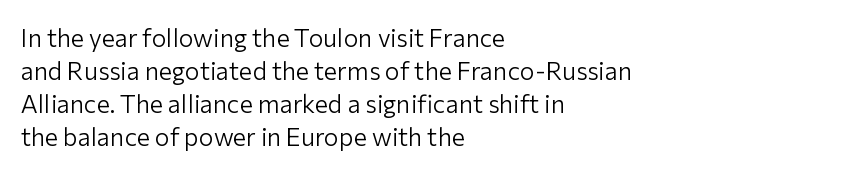
Q: Is the text bold? A: No.
Q: Is the text italic (slanted)? A: No, it is upright.
Q: Is the text underlined? A: No.
Q: How is the paragraph aligned? A: Left-aligned.
Q: Is the spacing between letters normal or unusually wide? A: Normal.
Q: Is the spacing between lines tight, normal or loose? A: Normal.
